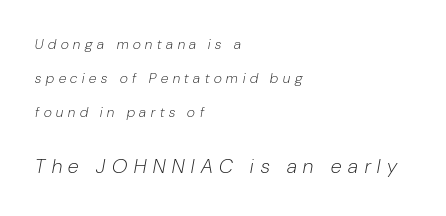
Each word looks stretched out because of the extra space between its letters. Here the second block reads like a headline and the first like body copy. Layout note: lines flush left. The words here are not underlined.
